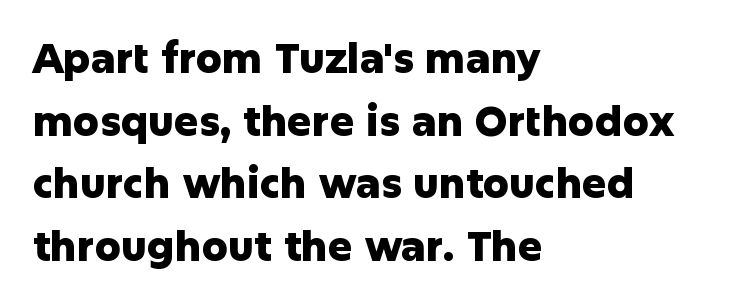
Q: Is the text bold? A: Yes.
Q: Is the text italic (slanted)? A: No, it is upright.
Q: Is the typeface a serif or a sans-serif typeface? A: Sans-serif.
Q: Is the text underlined? A: No.
Q: How is the paragraph aligned? A: Left-aligned.
Q: Is the spacing between letters normal or unusually wide? A: Normal.
Q: Is the spacing between lines tight, normal or loose? A: Normal.
Q: Width (condensed, normal, or wide)? A: Normal.
Q: Stroke contrast? A: Low.
Q: x-height? A: Medium.
Q: Monospaced? A: No.
